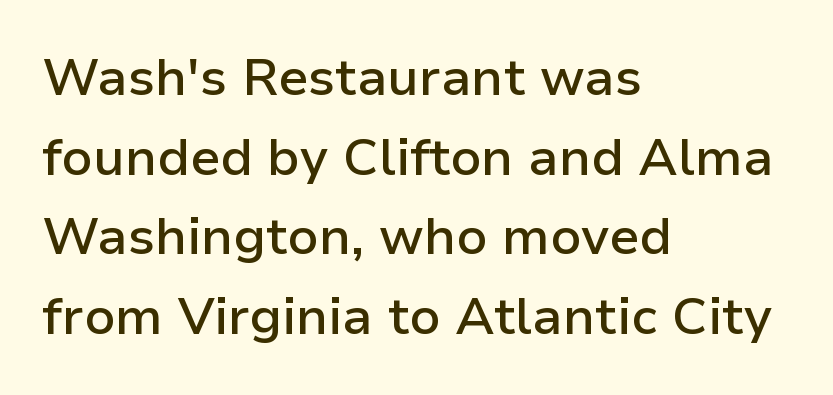
The image shows 52 px semibold sans-serif type, upright; set left-aligned, normal line spacing (1.53x), normal letter spacing, not underlined; low stroke contrast and a medium x-height.
